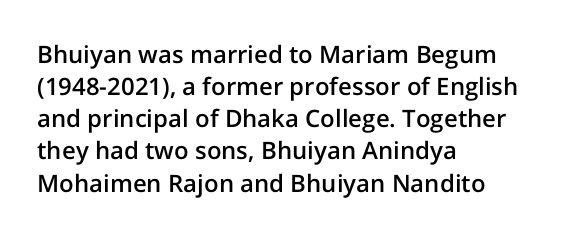
The image shows 24 px text type, upright; set left-aligned, normal line spacing (1.34x), normal letter spacing, not underlined.
